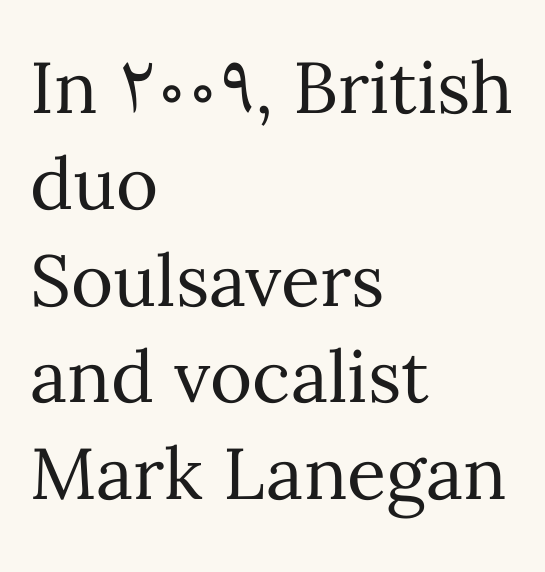
This rendering leaves character spacing at its baseline value. Rendered with straight, roman letterforms. Weight: regular or lighter. Clear beneath every line of the passage. The rendering uses a moderate line-height, typical for paragraphs.
